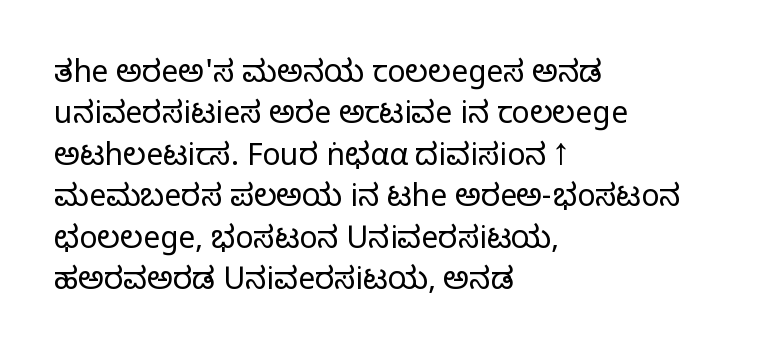
This rendering employs a face without finishing strokes, i.e., a sans-serif. Anything drawn beneath the words? Only blank space. Which margin do the lines hug? The left one — the right edge is uneven. This sample keeps an unexceptional amount of space between lines. Do the characters align in a grid? No, the font is proportional.
